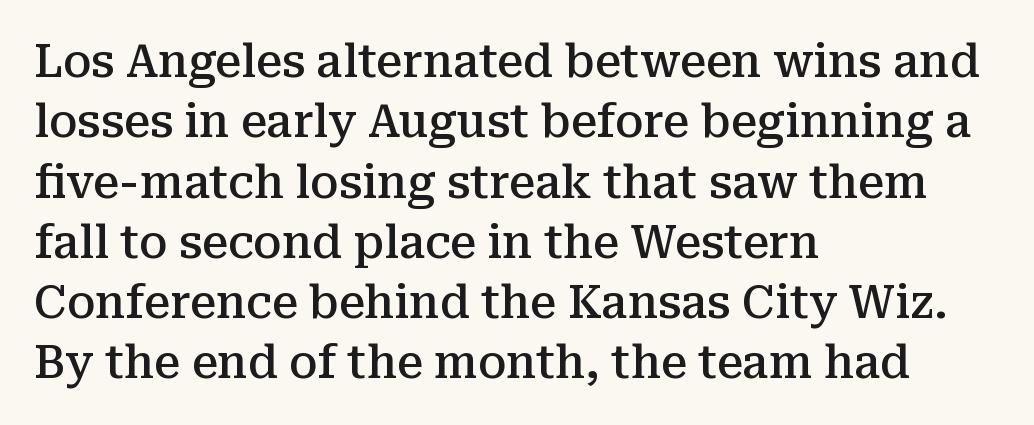
The glyphs have the mass of a demibold cut, below bold. The passage shown is not underscored anywhere. Is this a fixed-width face? No — the glyphs have proportional, varying widths. The text was rendered using a seriffed face with decorative stroke endings. Regular leading.
